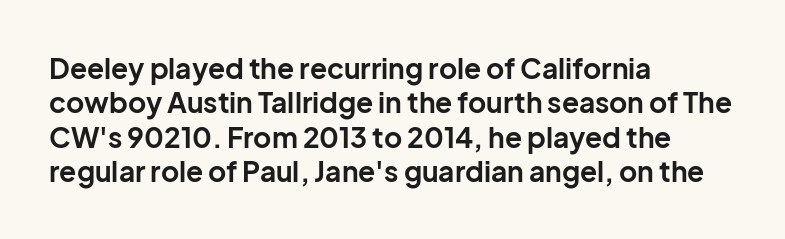
The image shows 28 px bold sans-serif type, upright; set left-aligned, line spacing 1.23x, normal letter spacing, not underlined; low stroke contrast and a medium x-height.
